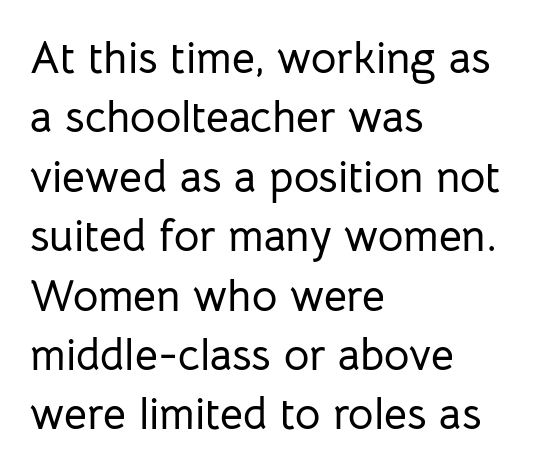
Default kerning and tracking; the words read as compact shapes. The characters display no serif detailing; their extremities are plain. Letters rest on an invisible, unmarked baseline. Line spacing here is normal.
